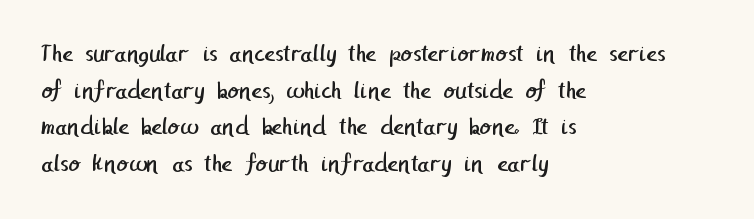
The image shows 26 px text type; set left-aligned, normal line spacing (1.41x), normal letter spacing, not underlined.
